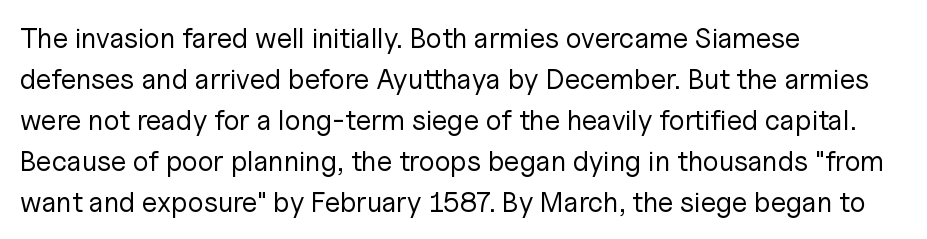
Glance below the letters and you will spot only blank space. These lines are set flush left with a ragged right edge. Upright lettering throughout. Leading matches the norm, producing a regular column.
